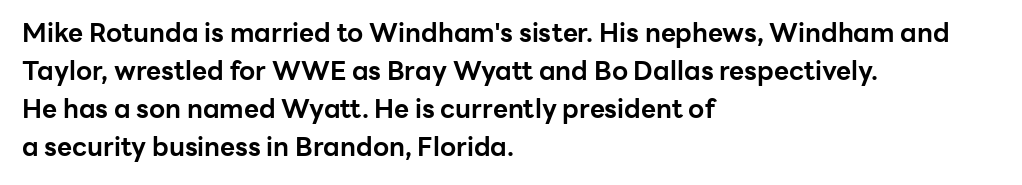
{"italic": "no", "bold": "yes", "underline": "no", "align": "left", "line_spacing": "normal", "line_spacing_ratio": 1.46, "letter_spacing": "normal", "letter_spacing_em": 0.0, "glyph_px": 26}
